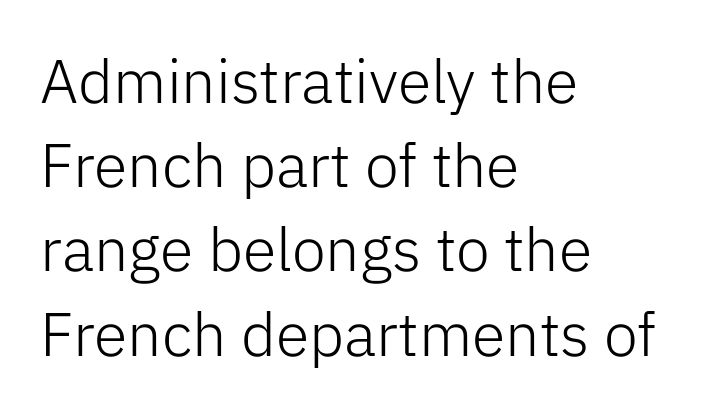
Q: Is the text bold? A: No.
Q: Is the text italic (slanted)? A: No, it is upright.
Q: Is the typeface a serif or a sans-serif typeface? A: Sans-serif.
Q: Is the text underlined? A: No.
Q: How is the paragraph aligned? A: Left-aligned.
Q: Is the spacing between letters normal or unusually wide? A: Normal.
Q: Is the spacing between lines tight, normal or loose? A: Normal.
Q: Width (condensed, normal, or wide)? A: Normal.
Q: Stroke contrast? A: Low.
Q: x-height? A: Medium.
Q: Monospaced? A: No.
